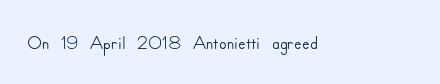
The image shows 28 px sans-serif type, upright; set normal letter spacing, not underlined; low stroke contrast and a small x-height.
